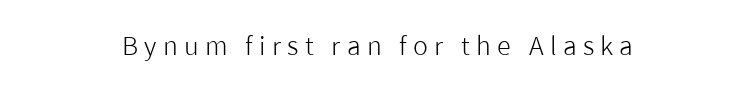
The image shows 25 px text type, upright; set centered, unusually wide letter spacing (+0.25 em), not underlined.
